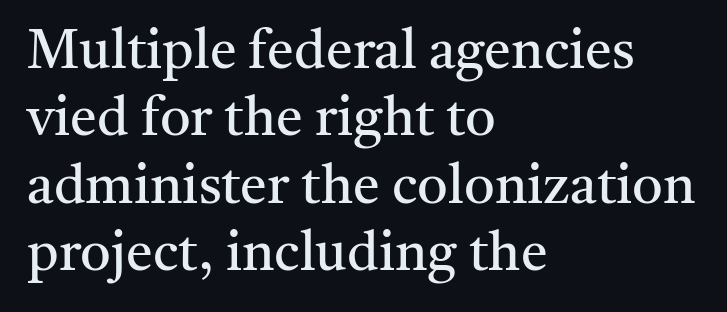
Only glyphs here, with clear space below each row. Proportional: the letters do not fall into vertical columns. The weight tops out at a normal text grade. Ascenders rise straight up at ninety degrees.
